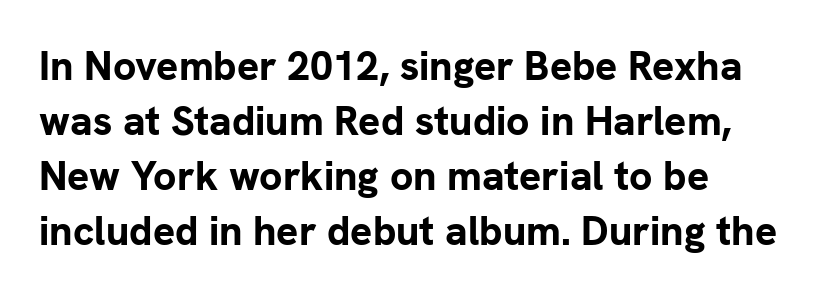
The image shows 41 px bold sans-serif type, upright; set left-aligned, normal line spacing (1.34x), normal letter spacing, not underlined; low stroke contrast and a medium x-height.
